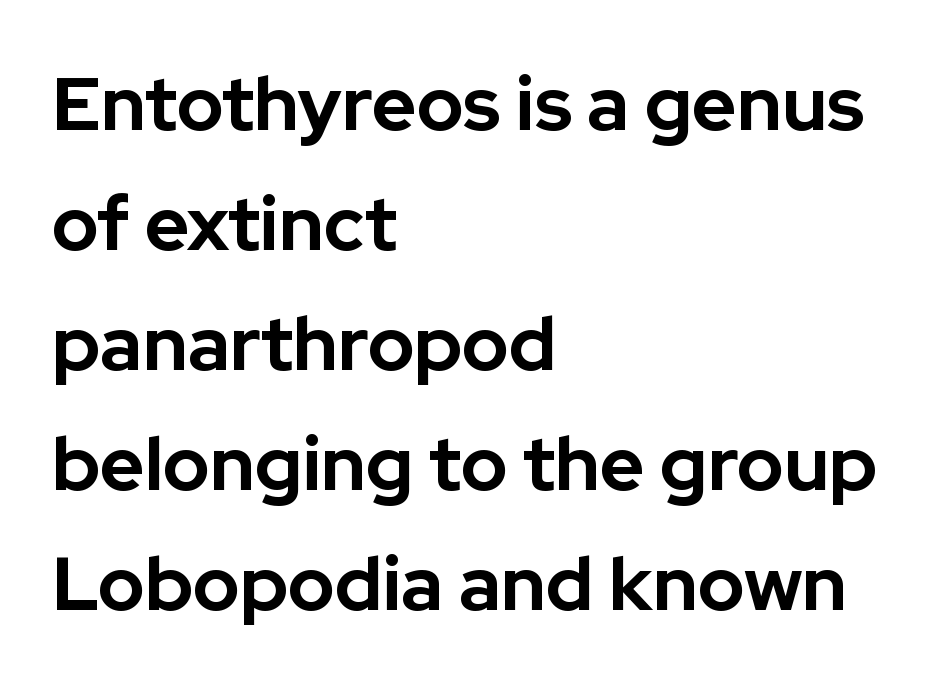
Leading matches the norm, producing a regular column. These lines were composed using upright roman letters. The letters sit at their default tracking, neither squeezed nor spread. Serif or sans? Sans — the stroke terminals are bare. Clear beneath every line of the passage. Character widths vary here, with narrow letters taking less room than wide ones.
